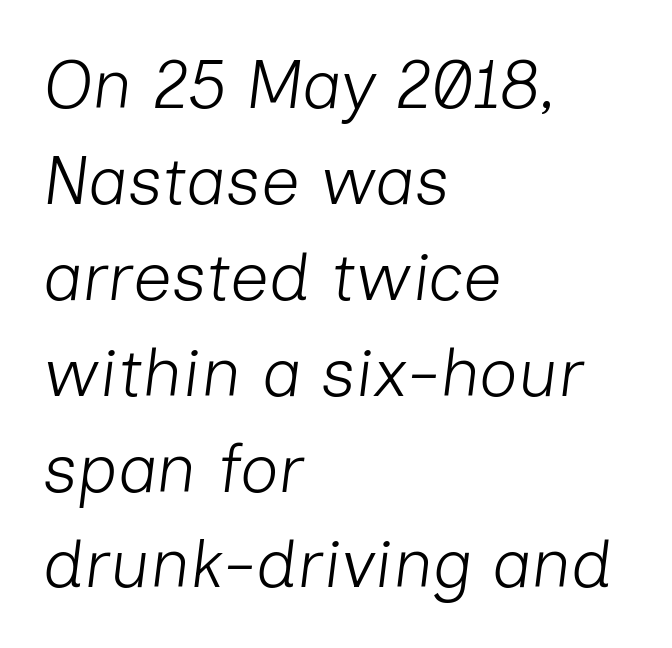
{"italic": "yes", "lean": "right", "slant_degrees": 7, "bold": "no", "weight": "light", "width": "normal", "stroke_contrast": "low", "x_height": "medium", "monospaced": "no", "underline": "no", "align": "left", "line_spacing": "normal", "line_spacing_ratio": 1.41, "letter_spacing": "normal", "letter_spacing_em": 0.0, "glyph_px": 68}
